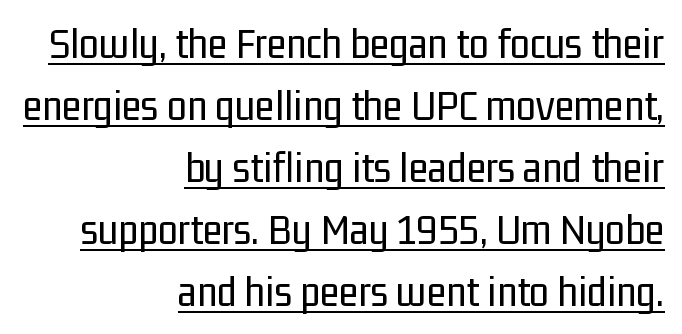
{"serif": "no", "italic": "no", "bold": "no", "weight": "regular", "width": "condensed", "stroke_contrast": "low", "x_height": "medium", "monospaced": "no", "underline": "yes", "align": "right", "line_spacing": "normal", "line_spacing_ratio": 1.38, "letter_spacing": "normal", "letter_spacing_em": 0.0, "glyph_px": 45}
